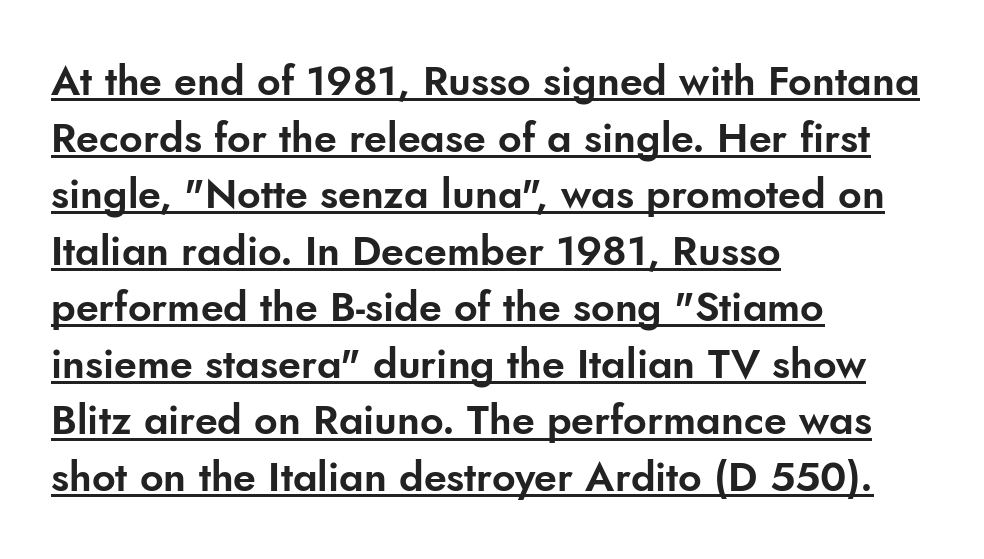
The image shows 41 px sans-serif type, upright; set left-aligned, normal line spacing (1.38x), normal letter spacing, underlined; low stroke contrast and a small x-height.
